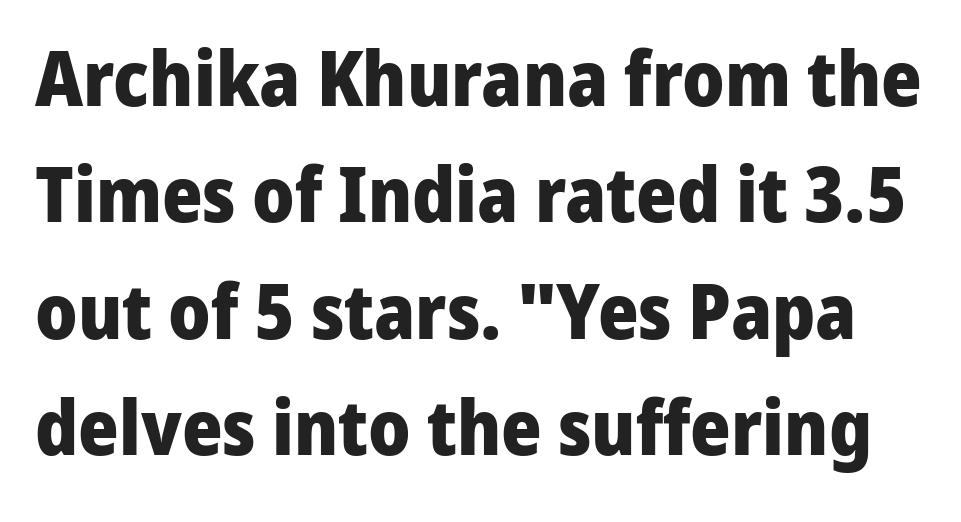
{"serif": "no", "italic": "no", "bold": "yes", "weight": "heavy", "width": "normal", "stroke_contrast": "low", "x_height": "medium", "monospaced": "no", "underline": "no", "line_spacing": "normal", "line_spacing_ratio": 1.51, "letter_spacing": "normal", "letter_spacing_em": 0.0, "glyph_px": 77}
